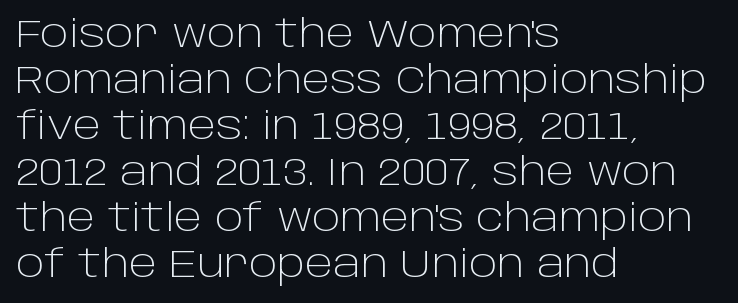
Q: Is the text bold? A: No.
Q: Is the text italic (slanted)? A: No, it is upright.
Q: Is the typeface a serif or a sans-serif typeface? A: Sans-serif.
Q: Is the text underlined? A: No.
Q: How is the paragraph aligned? A: Left-aligned.
Q: Is the spacing between letters normal or unusually wide? A: Normal.
Q: Width (condensed, normal, or wide)? A: Normal.
Q: Stroke contrast? A: Low.
Q: x-height? A: Large.
Q: Monospaced? A: No.
